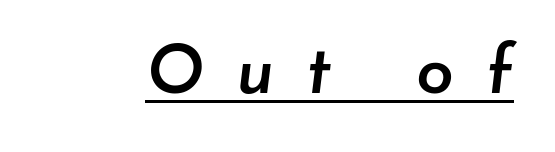
The image shows 68 px semibold type, italic (leaning right); set unusually wide letter spacing (+0.47 em), underlined; low stroke contrast and a small x-height.
